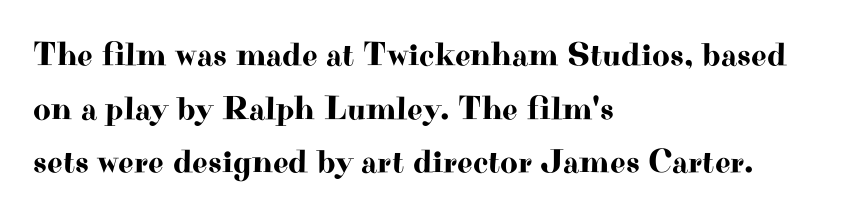
If you drew a line through each stem, it would be perfectly vertical. The passage shown stacks its lines at a standard gap. Check where the strokes stop: tiny serifs finish them off. The passage shown has conventional tracking throughout. Think of a printed novel: that variable character pitch is what you see here.
